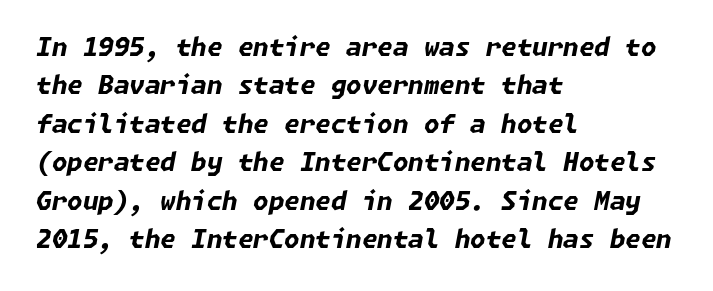
{"italic": "yes", "lean": "right", "slant_degrees": 11, "bold": "yes", "underline": "no", "align": "left", "line_spacing": "normal", "line_spacing_ratio": 1.54, "letter_spacing": "normal", "letter_spacing_em": 0.0, "glyph_px": 25}
